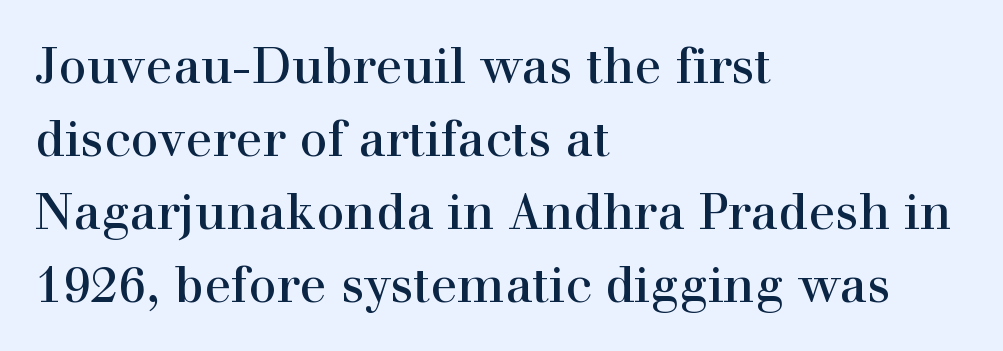
{"serif": "yes", "italic": "no", "width": "normal", "x_height": "medium", "monospaced": "no", "underline": "no", "align": "left", "line_spacing": "normal", "line_spacing_ratio": 1.46, "letter_spacing": "normal", "letter_spacing_em": 0.0, "glyph_px": 50}
